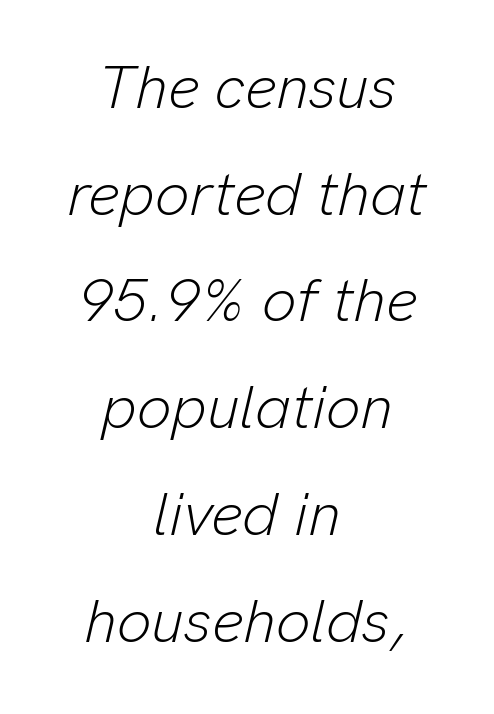
{"italic": "yes", "lean": "right", "slant_degrees": 13, "bold": "no", "weight": "light", "width": "normal", "stroke_contrast": "low", "x_height": "medium", "monospaced": "no", "underline": "no", "align": "center", "line_spacing_ratio": 1.75, "letter_spacing": "normal", "letter_spacing_em": 0.0, "glyph_px": 61}
